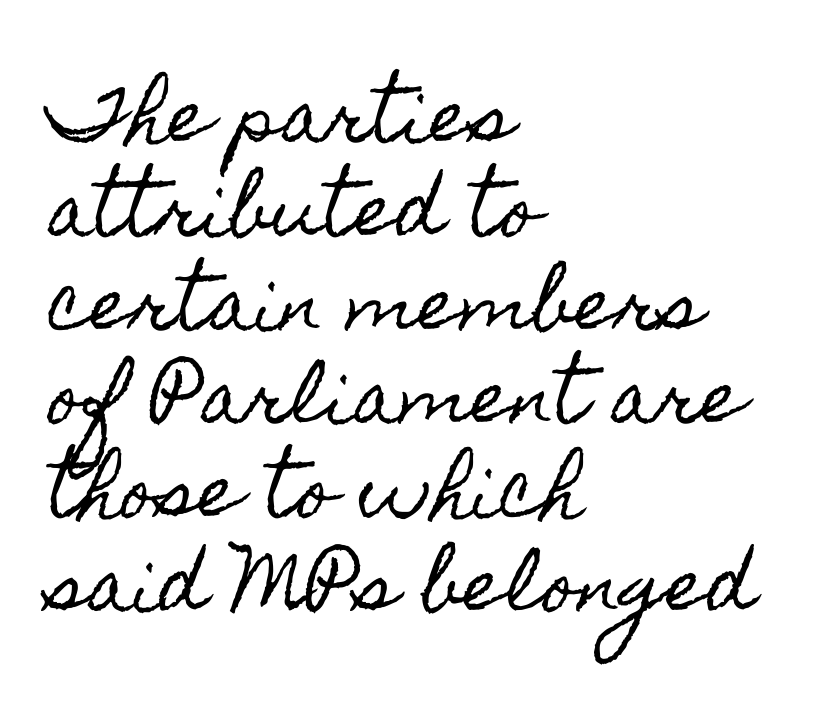
{"width": "condensed", "x_height": "small", "monospaced": "no", "underline": "no", "align": "left", "line_spacing": "normal", "line_spacing_ratio": 1.34, "letter_spacing": "normal", "letter_spacing_em": 0.0, "glyph_px": 70}
